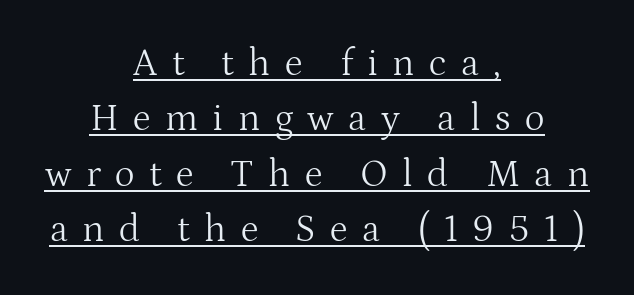
{"serif": "yes", "italic": "no", "bold": "no", "weight": "light", "width": "normal", "stroke_contrast": "medium", "x_height": "medium", "monospaced": "no", "underline": "yes", "align": "center", "line_spacing": "normal", "line_spacing_ratio": 1.46, "letter_spacing": "wide", "letter_spacing_em": 0.38, "glyph_px": 38}
